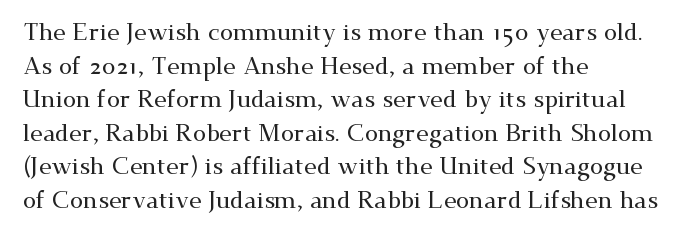
{"italic": "no", "underline": "no", "align": "left", "line_spacing": "normal", "line_spacing_ratio": 1.4, "letter_spacing": "normal", "letter_spacing_em": 0.0, "glyph_px": 24}
